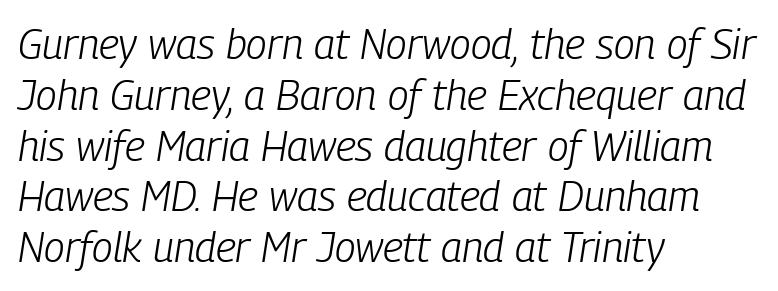
Q: Is the text bold? A: No.
Q: Is the text italic (slanted)? A: Yes, it leans right by about 9 degrees.
Q: Is the text underlined? A: No.
Q: How is the paragraph aligned? A: Left-aligned.
Q: Is the spacing between letters normal or unusually wide? A: Normal.
Q: Width (condensed, normal, or wide)? A: Condensed.
Q: Stroke contrast? A: Low.
Q: x-height? A: Medium.
Q: Monospaced? A: No.
